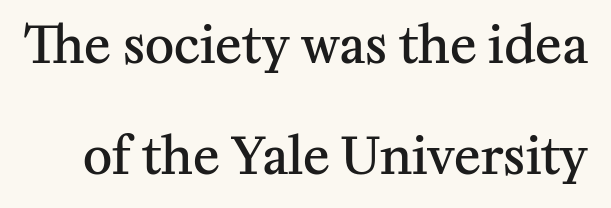
How heavy is the stroke? Medium-heavy — a semibold, shy of bold. The passage shown stacks its lines with a broad gap. Glance below the letters and you will spot only blank space. Nope, not italic — everything's standing straight.
